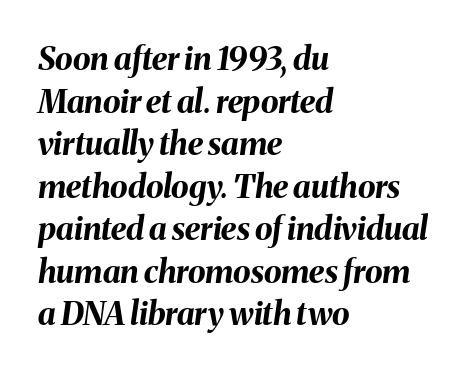
The image shows 32 px bold type, italic (leaning right); set left-aligned, normal line spacing (1.33x), normal letter spacing, not underlined; medium stroke contrast and a medium x-height.
